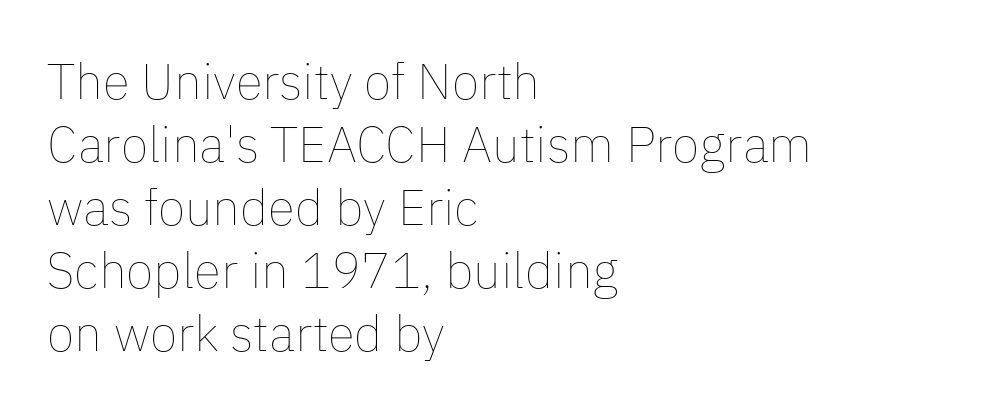
Q: Is the text bold? A: No.
Q: Is the text italic (slanted)? A: No, it is upright.
Q: Is the text underlined? A: No.
Q: How is the paragraph aligned? A: Left-aligned.
Q: Is the spacing between letters normal or unusually wide? A: Normal.
Q: Is the spacing between lines tight, normal or loose? A: Normal.
Q: Width (condensed, normal, or wide)? A: Normal.
Q: Stroke contrast? A: Low.
Q: x-height? A: Medium.
Q: Monospaced? A: No.
